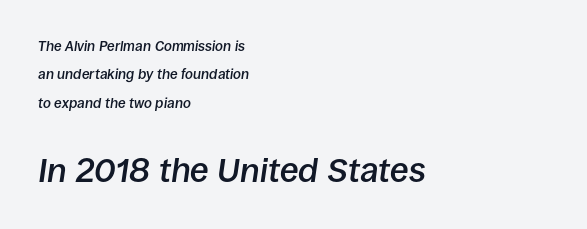
Leading: increased. The more generous point size was reserved for the lower chunk. The space directly below the letters is spotless. The lines in this sample share a left origin and differ only in where they stop. The letters advance in unequal steps, a hallmark of proportional type. Compared with typical body copy, the letter spacing here is the same.
